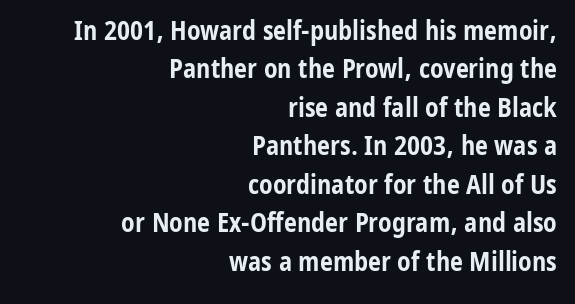
In terms of letterspacing, this is plain default setting. Regarding leading, the lines here are spaced in the standard way. A bare baseline throughout the passage. Every character sits straight up, as roman type does.
